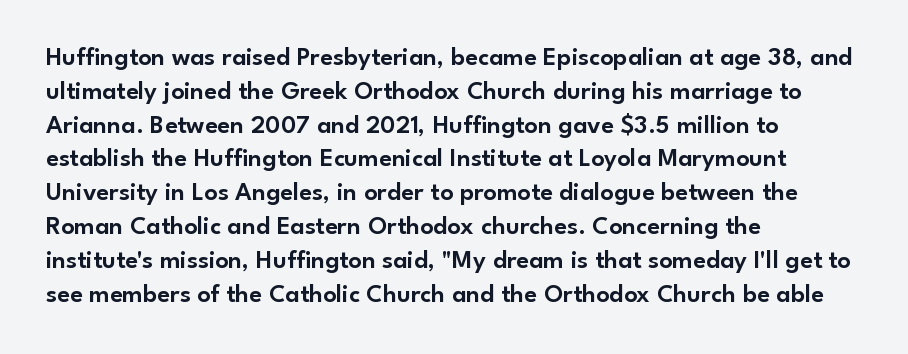
{"italic": "no", "underline": "no", "align": "left", "line_spacing": "normal", "line_spacing_ratio": 1.3, "letter_spacing": "normal", "letter_spacing_em": 0.0, "glyph_px": 26}
